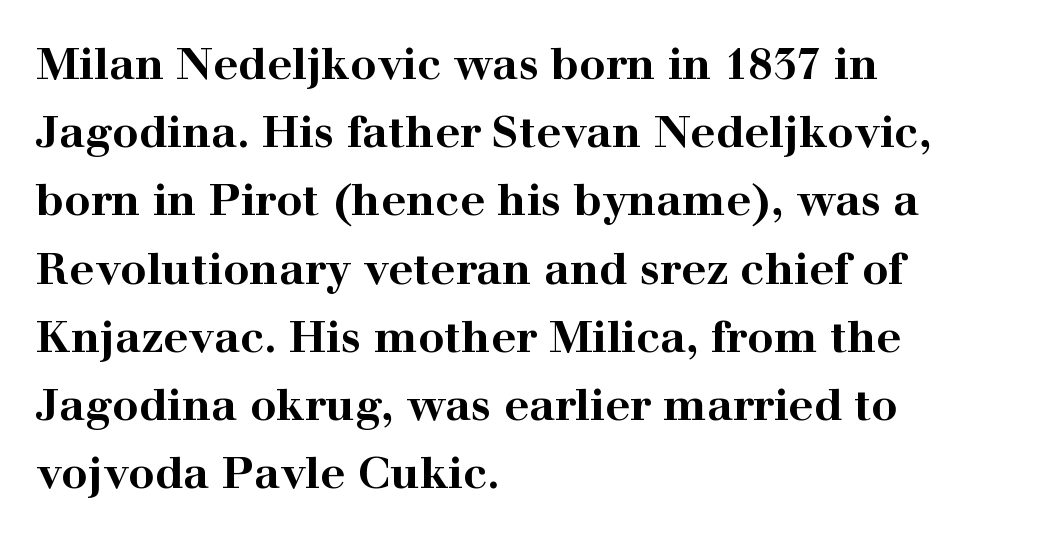
Standard letterfit; no display-style spreading of the glyphs. Classification — serif. Notice how the stems are strictly vertical — no italics here. Quick note: interline space is typical. Horizontally, the lines are justified to the leading edge only.
